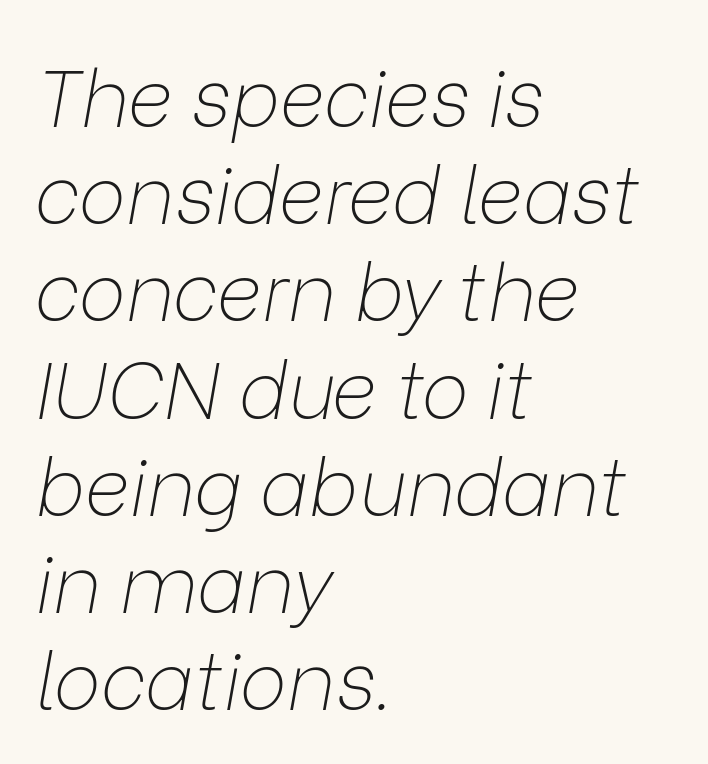
The image shows 79 px thin type, italic (leaning right); set left-aligned, line spacing 1.23x, normal letter spacing, not underlined; low stroke contrast and a medium x-height.
